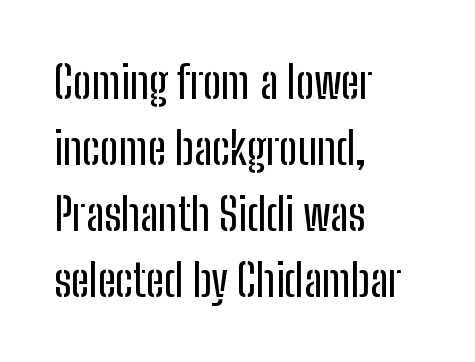
The image shows 45 px condensed sans-serif type, upright; set left-aligned, normal line spacing (1.47x), normal letter spacing, not underlined; low stroke contrast and a medium x-height.
